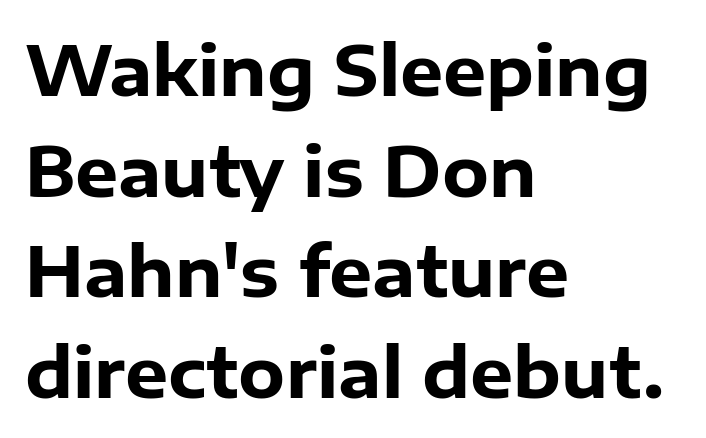
The font family rendered here belongs to the sans-serif group. The baseline area is clear. The rows are spaced the way most documents space them. The horizontal fit of the characters is conventional and even. Horizontally, the lines are justified to the leading edge only.
